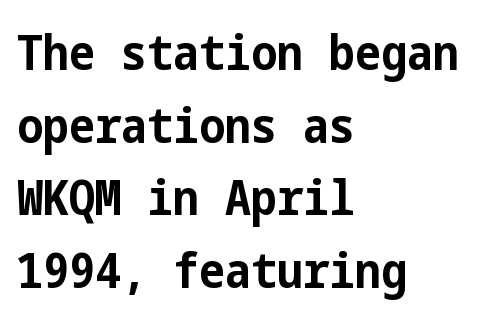
The image shows 49 px bold, condensed sans-serif type, upright; set left-aligned, normal line spacing (1.48x), normal letter spacing, not underlined; low stroke contrast and a medium x-height.
